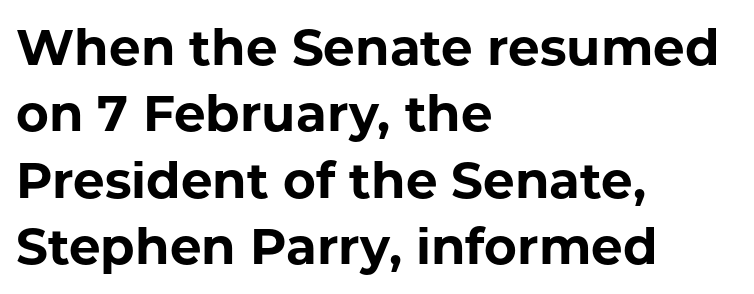
The image shows 50 px bold sans-serif type, upright; set left-aligned, normal line spacing (1.33x), normal letter spacing, not underlined; low stroke contrast and a medium x-height.
